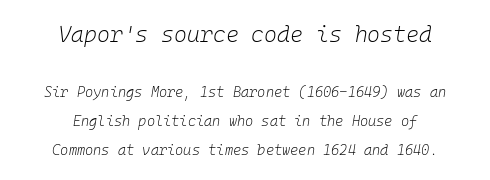
{"italic": "yes", "lean": "right", "slant_degrees": 10, "bold": "no", "underline": "no", "align": "center", "line_spacing": "loose", "line_spacing_ratio": 2.06, "letter_spacing": "normal", "letter_spacing_em": 0.0, "larger_block": "first", "size_ratio": 1.57, "glyph_px": 22}
